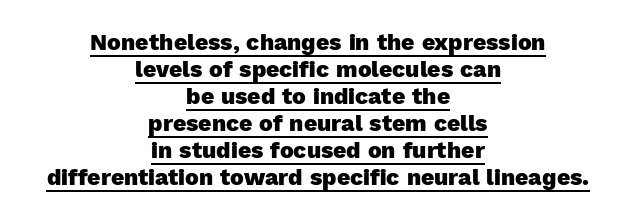
Q: Is the text bold? A: Yes.
Q: Is the text italic (slanted)? A: No, it is upright.
Q: Is the text underlined? A: Yes.
Q: How is the paragraph aligned? A: Centered.
Q: Is the spacing between letters normal or unusually wide? A: Normal.
